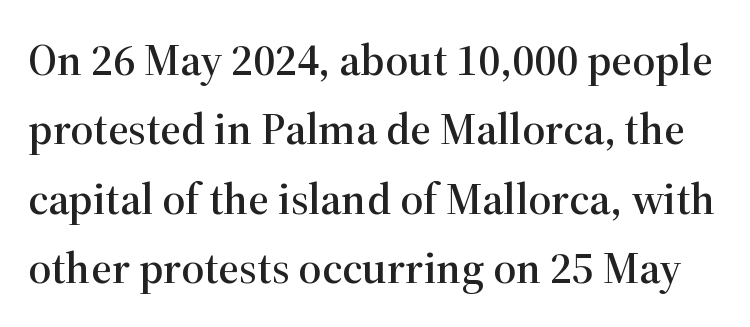
Underline: absent. Tracking value appears to be zero — textbook default spacing. Regular leading. The passage shown is typed in a proportional face where columns would drift.
